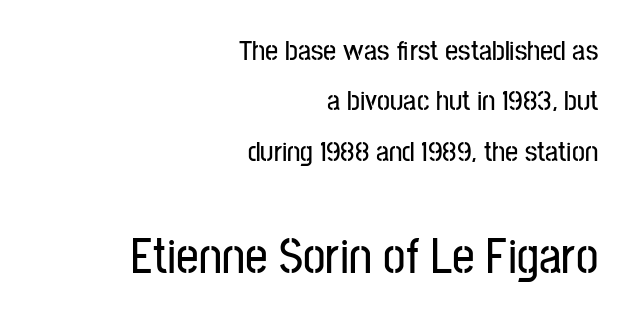
Beneath every word, the page is bare. This sample has the flowing, uneven cadence of proportional lettering. The lettering holds an erect, upright posture throughout. The paragraph has a hard right edge and a soft left edge.
